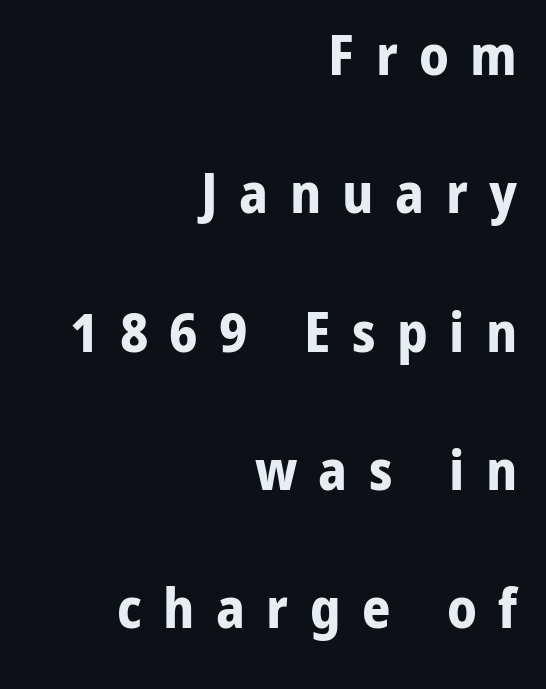
The image shows 56 px bold sans-serif type, upright; set right-aligned, loose line spacing (2.47x), unusually wide letter spacing (+0.38 em), not underlined; low stroke contrast and a medium x-height.
